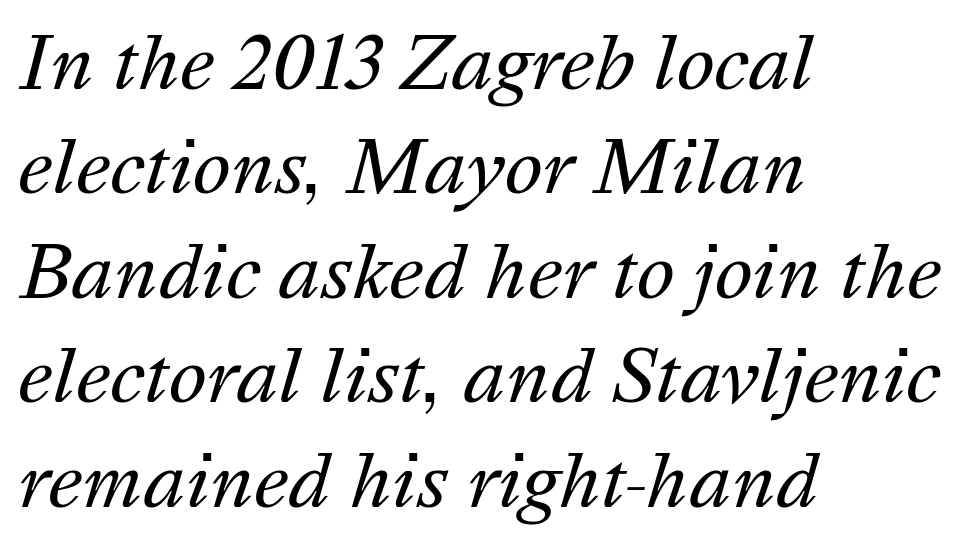
The image shows 72 px regular-weight type, italic (leaning right); set left-aligned, normal line spacing (1.45x), normal letter spacing, not underlined; medium stroke contrast and a medium x-height.
